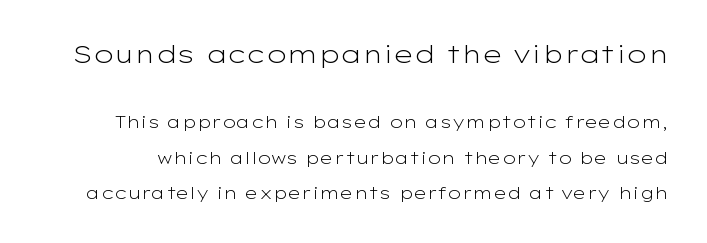
Here the glyphs are tracked normally, forming tight word shapes. Each new line begins a long way beneath the previous one. This rendering features lettering with no underline. Top chunk: large. Bottom chunk: small.
